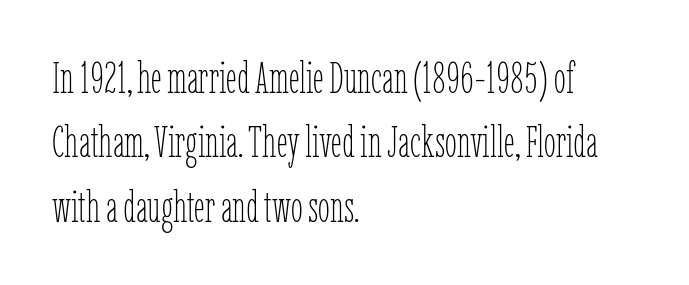
Q: Is the text bold? A: No.
Q: Is the text italic (slanted)? A: No, it is upright.
Q: Is the text underlined? A: No.
Q: How is the paragraph aligned? A: Left-aligned.
Q: Is the spacing between letters normal or unusually wide? A: Normal.
Q: Is the spacing between lines tight, normal or loose? A: Normal.
Q: Width (condensed, normal, or wide)? A: Condensed.
Q: Stroke contrast? A: Low.
Q: x-height? A: Medium.
Q: Monospaced? A: No.
